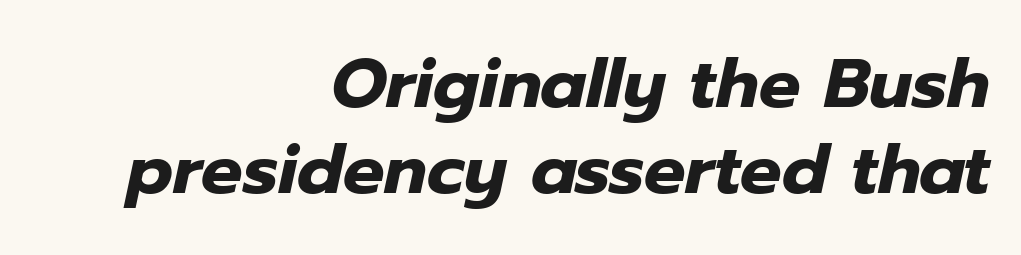
{"italic": "yes", "lean": "right", "slant_degrees": 12, "bold": "yes", "weight": "heavy", "width": "normal", "stroke_contrast": "low", "x_height": "medium", "monospaced": "no", "underline": "no", "align": "right", "line_spacing": "normal", "line_spacing_ratio": 1.25, "letter_spacing": "normal", "letter_spacing_em": 0.0, "glyph_px": 69}
